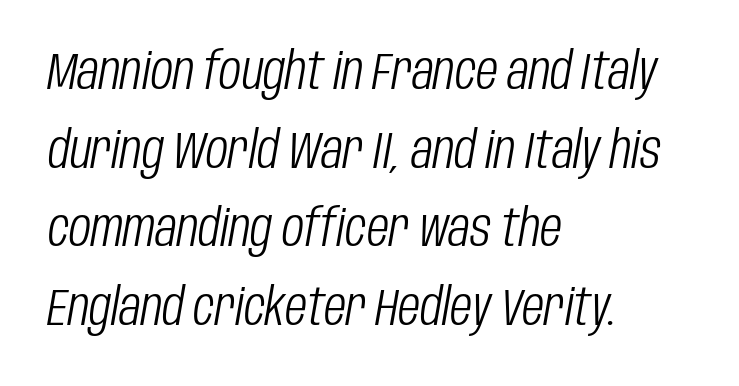
Compared with ordinary roman type, these characters are visibly tilted. Horizontal bands of white between lines are of average thickness. Nothing unusual about the tracking: characters are spaced as the font intends. This sample has the flowing, uneven cadence of proportional lettering. A classic flush-left, rag-right setting is used for this passage.
